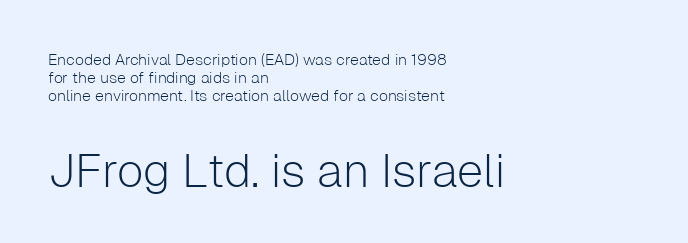
{"serif": "no", "italic": "no", "bold": "no", "weight": "light", "width": "normal", "stroke_contrast": "low", "x_height": "medium", "monospaced": "no", "underline": "no", "align": "left", "line_spacing": "tight", "line_spacing_ratio": 1.11, "letter_spacing": "normal", "letter_spacing_em": 0.0, "larger_block": "second", "size_ratio": 2.94, "glyph_px": 47}
